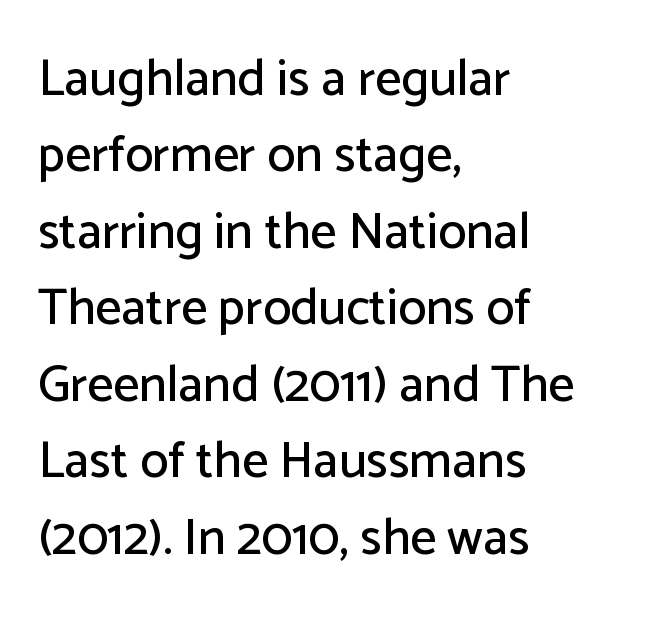
{"serif": "no", "italic": "no", "width": "normal", "stroke_contrast": "low", "x_height": "medium", "monospaced": "no", "underline": "no", "align": "left", "line_spacing": "normal", "line_spacing_ratio": 1.5, "letter_spacing": "normal", "letter_spacing_em": 0.0, "glyph_px": 51}
